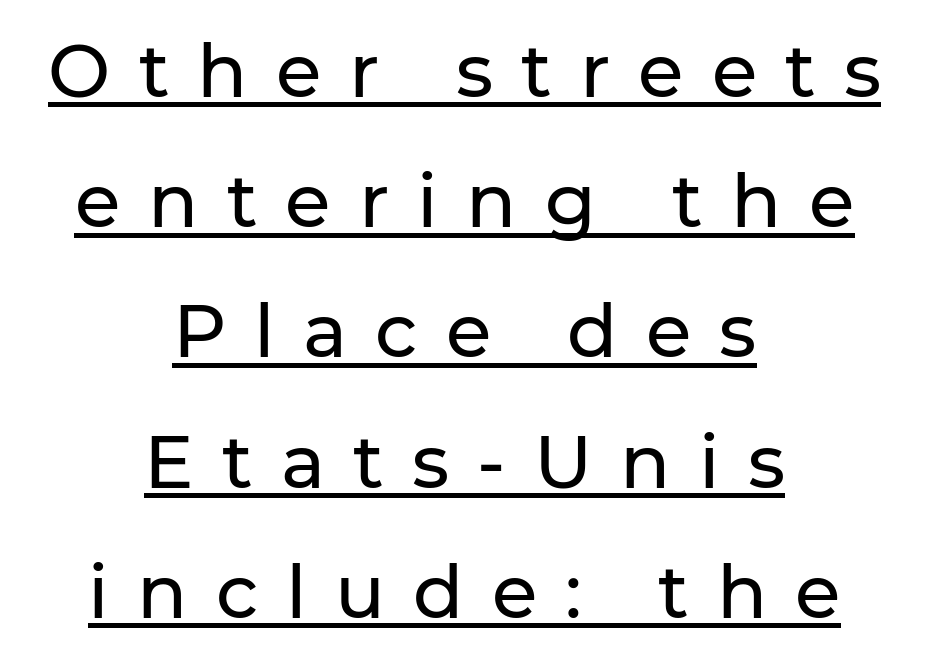
{"serif": "no", "italic": "no", "width": "normal", "stroke_contrast": "low", "x_height": "medium", "monospaced": "no", "underline": "yes", "align": "center", "line_spacing_ratio": 1.76, "letter_spacing": "wide", "letter_spacing_em": 0.38, "glyph_px": 74}
